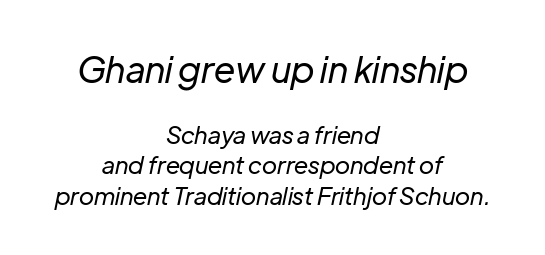
Character widths vary here, with narrow letters taking less room than wide ones. The face used here has a pronounced slope to its letters. Think standard paragraph weight, or any step lighter than that. Descender tails drop into unmarked territory. Spacing between characters is what you'd get straight out of the box. One-word summary of the alignment: center.
